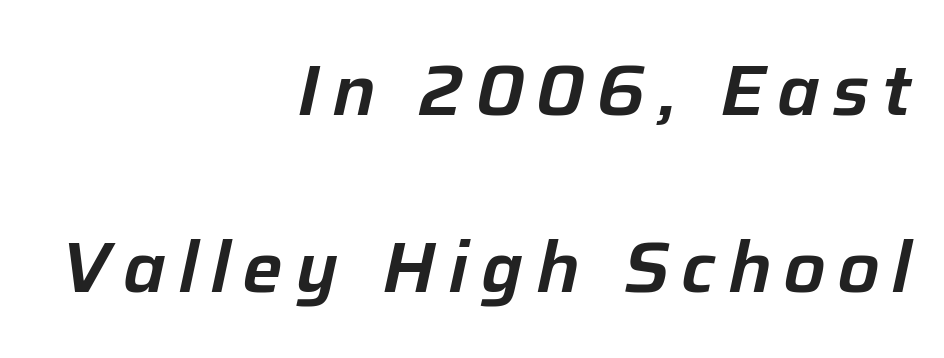
Q: Is the text italic (slanted)? A: Yes, it leans right by about 12 degrees.
Q: Is the text underlined? A: No.
Q: How is the paragraph aligned? A: Right-aligned.
Q: Is the spacing between lines tight, normal or loose? A: Loose.
Q: Width (condensed, normal, or wide)? A: Normal.
Q: Stroke contrast? A: Low.
Q: x-height? A: Medium.
Q: Monospaced? A: No.
